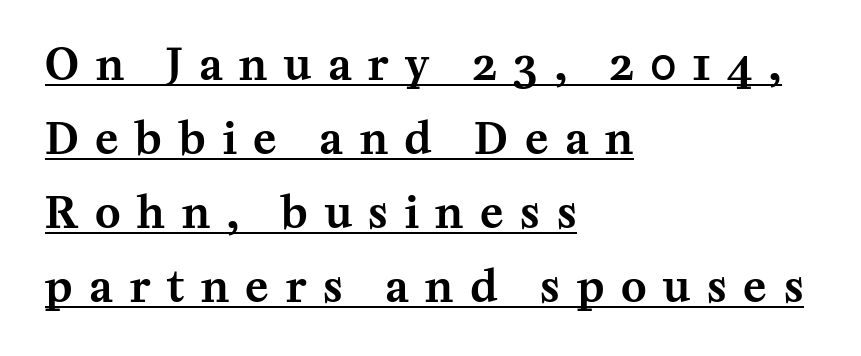
{"serif": "yes", "italic": "no", "width": "normal", "stroke_contrast": "medium", "x_height": "medium", "monospaced": "no", "underline": "yes", "align": "left", "line_spacing_ratio": 1.72, "letter_spacing": "wide", "letter_spacing_em": 0.39, "glyph_px": 43}
